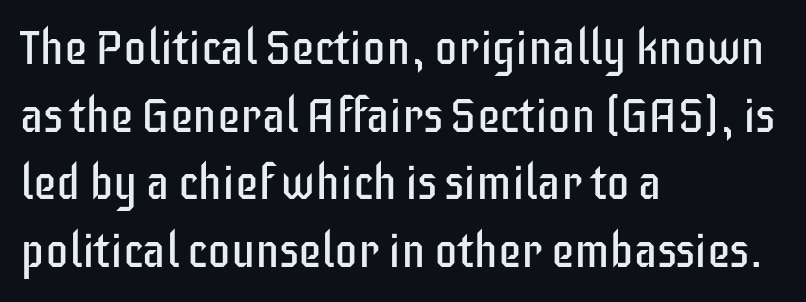
Q: Is the text bold? A: No.
Q: Is the text italic (slanted)? A: No, it is upright.
Q: Is the typeface a serif or a sans-serif typeface? A: Sans-serif.
Q: Is the text underlined? A: No.
Q: How is the paragraph aligned? A: Left-aligned.
Q: Is the spacing between letters normal or unusually wide? A: Normal.
Q: Is the spacing between lines tight, normal or loose? A: Normal.
Q: Width (condensed, normal, or wide)? A: Condensed.
Q: Stroke contrast? A: Low.
Q: x-height? A: Large.
Q: Monospaced? A: No.
